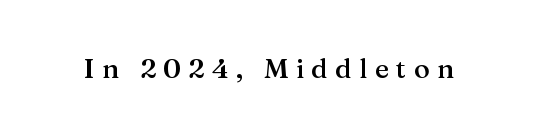
The passage shown has open, widely tracked lettering throughout. Style check: upright. The words here are not underlined. Strokes here are thickened, but only to semibold level.
